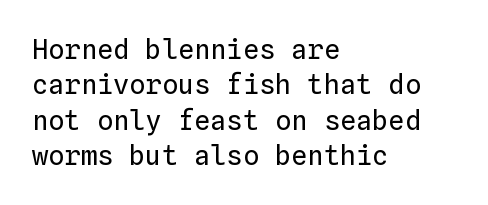
{"italic": "no", "bold": "no", "underline": "no", "align": "left", "line_spacing": "normal", "line_spacing_ratio": 1.31, "letter_spacing": "normal", "letter_spacing_em": 0.0, "glyph_px": 27}
